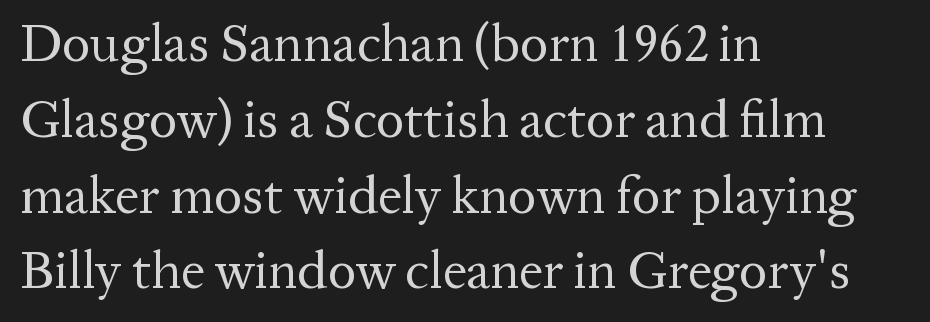
Lines of text with bare space underneath. Vertical spacing — default. This reads as an unemphasized weight, regular at the heaviest. Is this a fixed-width face? No — the glyphs have proportional, varying widths.
